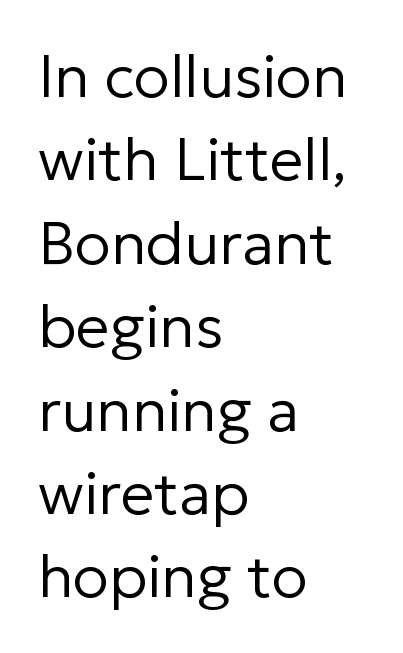
This is not heavy type; no bold has been used. Designer's note — italics off, roman on. Where is the straight margin? On the left. One glance says typical: line gaps are just what's usual. Varying glyph widths throughout — classic text-font behaviour.
